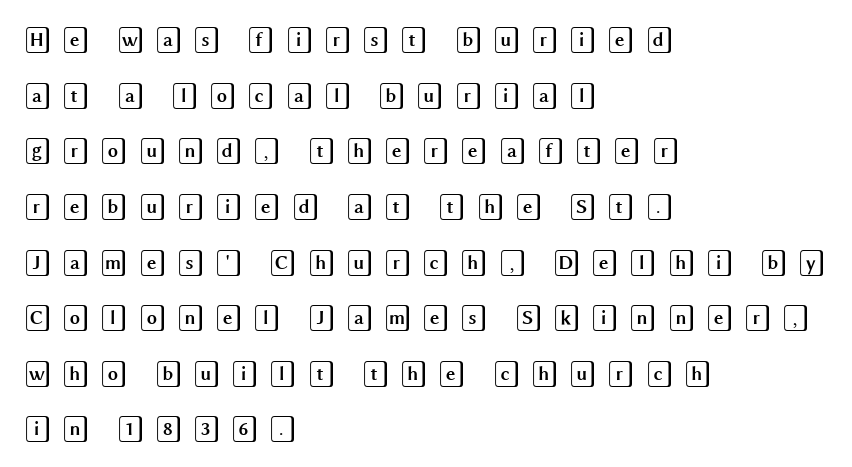
{"italic": "no", "underline": "no", "align": "left", "line_spacing": "loose", "line_spacing_ratio": 2.14, "letter_spacing": "wide", "letter_spacing_em": 0.37, "glyph_px": 26}
